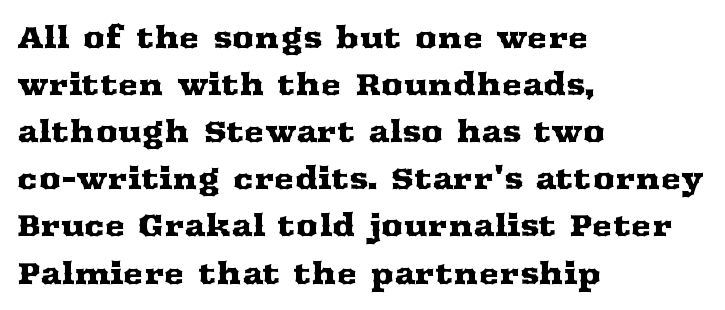
Type without underlining. Interline gaps are of average width in this sample. These lines are composed in type with serifs. The letters advance in unequal steps, a hallmark of proportional type. A student would call this left alignment; a typographer would say flush left, rag right.
